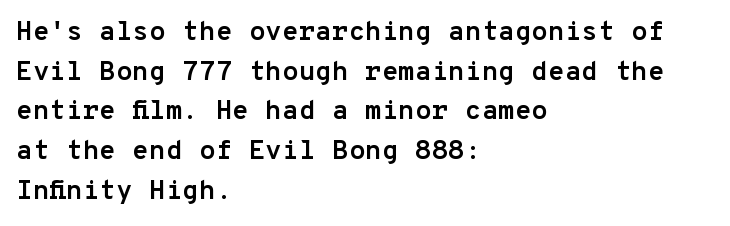
The glyphs are unaccompanied by any horizontal stroke below them. The characters look thick and weighty, a clear bold. Horizontally, the lines are justified to the leading edge only. Successive baselines arrive at the customary interval. Ordinary non-slanted type is in use.
